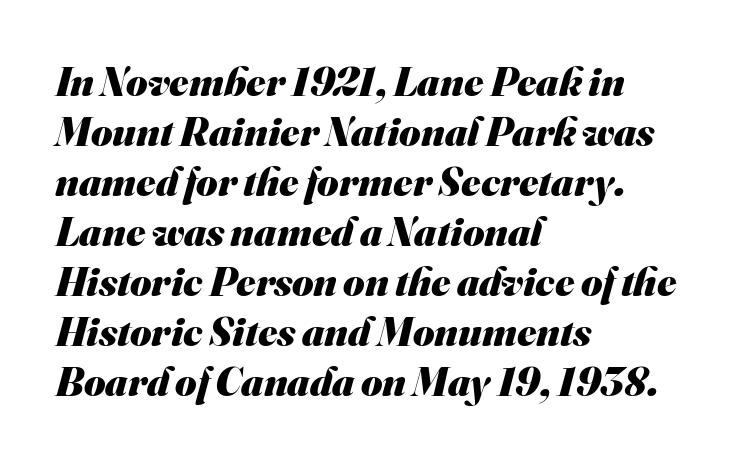
{"serif": "no", "bold": "yes", "weight": "heavy", "width": "normal", "stroke_contrast": "medium", "x_height": "small", "monospaced": "no", "underline": "no", "align": "left", "line_spacing_ratio": 1.22, "letter_spacing": "normal", "letter_spacing_em": 0.0, "glyph_px": 41}
